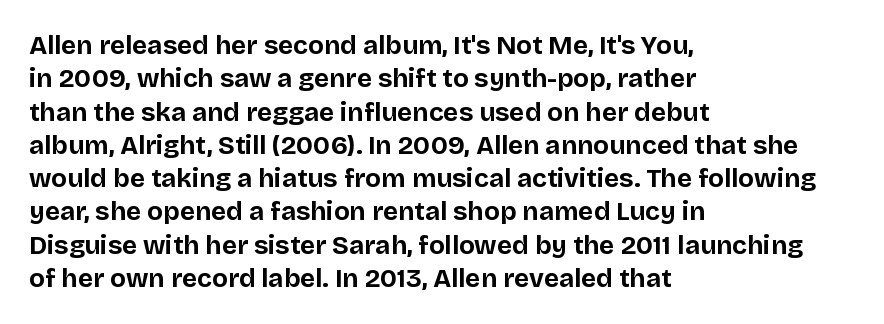
In terms of posture, this sample is upright. Look at the stroke-to-counter ratio: heavy, a bold. Notice how descenders clear the ascenders below comfortably — that's standard leading. The zone under the glyphs is completely vacant. The rendering keeps characters at their native spacing.
